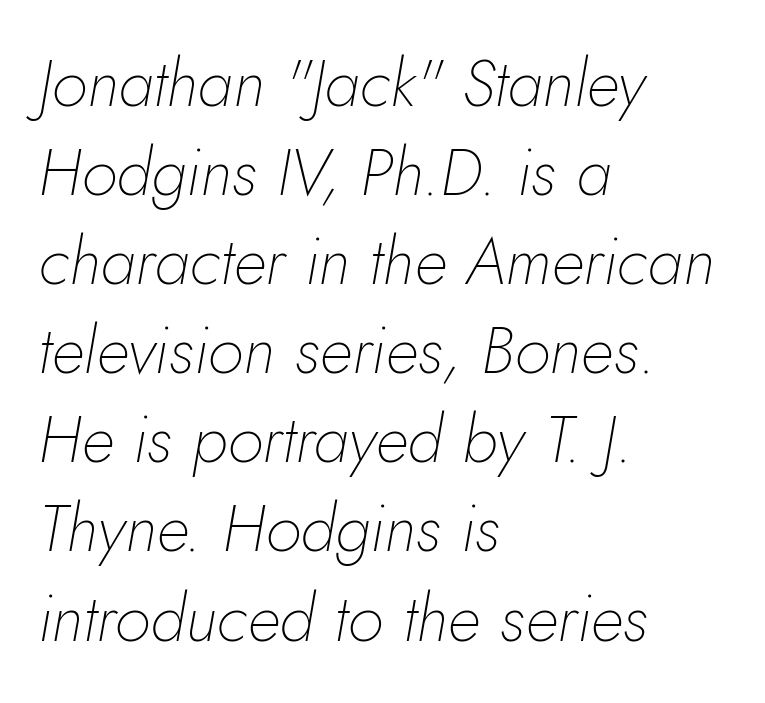
Q: Is the text bold? A: No.
Q: Is the text italic (slanted)? A: Yes, it leans right by about 10 degrees.
Q: Is the text underlined? A: No.
Q: How is the paragraph aligned? A: Left-aligned.
Q: Is the spacing between letters normal or unusually wide? A: Normal.
Q: Is the spacing between lines tight, normal or loose? A: Normal.
Q: Width (condensed, normal, or wide)? A: Normal.
Q: Stroke contrast? A: Low.
Q: x-height? A: Small.
Q: Monospaced? A: No.
